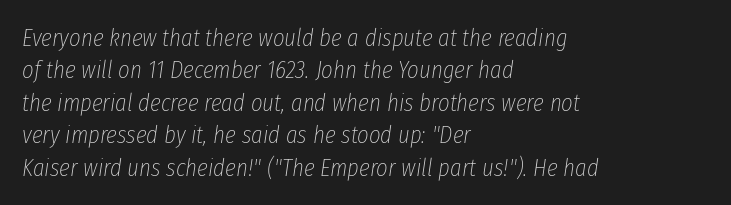
{"italic": "yes", "lean": "right", "slant_degrees": 8, "bold": "no", "underline": "no", "align": "left", "line_spacing": "normal", "line_spacing_ratio": 1.3, "letter_spacing": "normal", "letter_spacing_em": 0.0, "glyph_px": 25}
